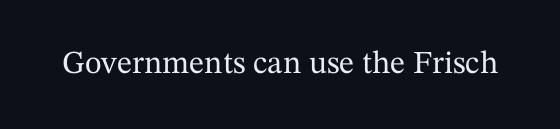
The image shows 32 px serif type, upright; set normal letter spacing, not underlined; medium stroke contrast and a medium x-height.
